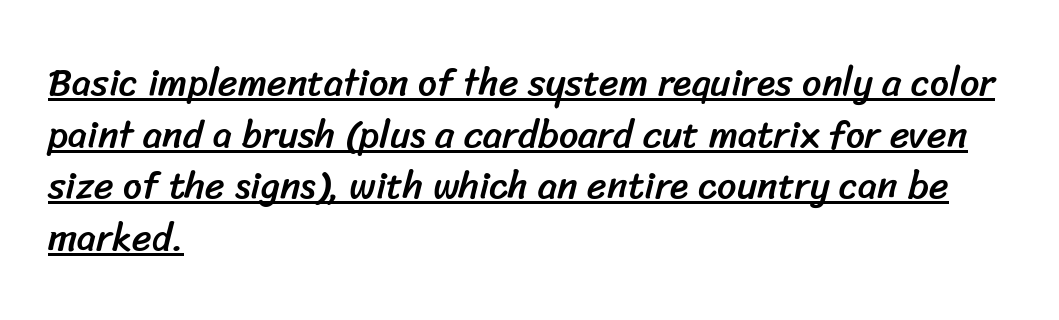
Q: Is the typeface a serif or a sans-serif typeface? A: Sans-serif.
Q: Is the text underlined? A: Yes.
Q: How is the paragraph aligned? A: Left-aligned.
Q: Is the spacing between letters normal or unusually wide? A: Normal.
Q: Is the spacing between lines tight, normal or loose? A: Normal.
Q: Width (condensed, normal, or wide)? A: Normal.
Q: Stroke contrast? A: Low.
Q: x-height? A: Medium.
Q: Monospaced? A: No.
